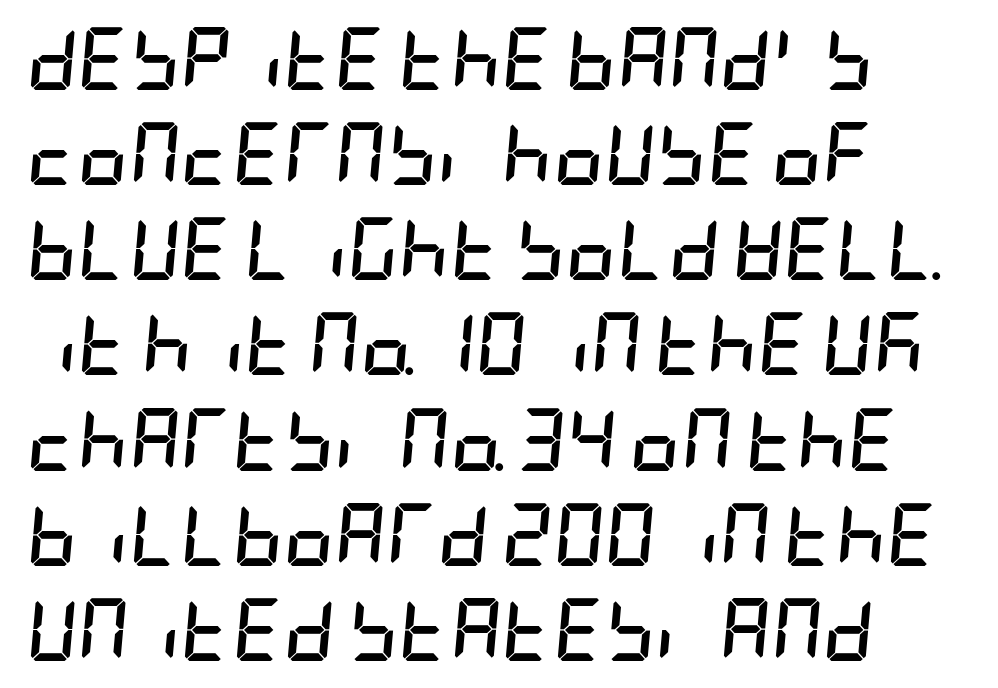
The image shows 63 px semibold, condensed type, italic (leaning right); set left-aligned, normal line spacing (1.51x), normal letter spacing, not underlined; low stroke contrast and a large x-height.
